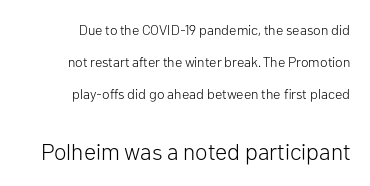
The lines are spread far apart with generous leading. Tracking value appears to be zero — textbook default spacing. Characters remain perfectly vertical along every line. Bare-footed words on every line.
